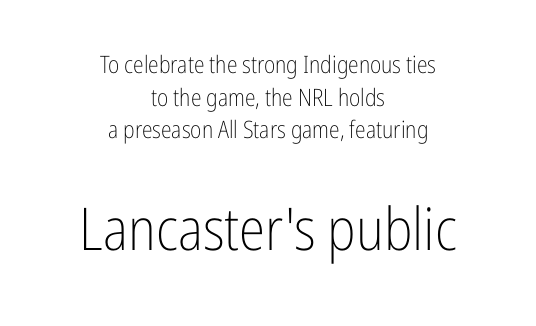
{"serif": "no", "italic": "no", "bold": "no", "weight": "light", "width": "condensed", "stroke_contrast": "low", "x_height": "medium", "monospaced": "no", "underline": "no", "align": "center", "line_spacing": "normal", "line_spacing_ratio": 1.36, "letter_spacing": "normal", "letter_spacing_em": 0.0, "larger_block": "second", "size_ratio": 2.46, "glyph_px": 59}
